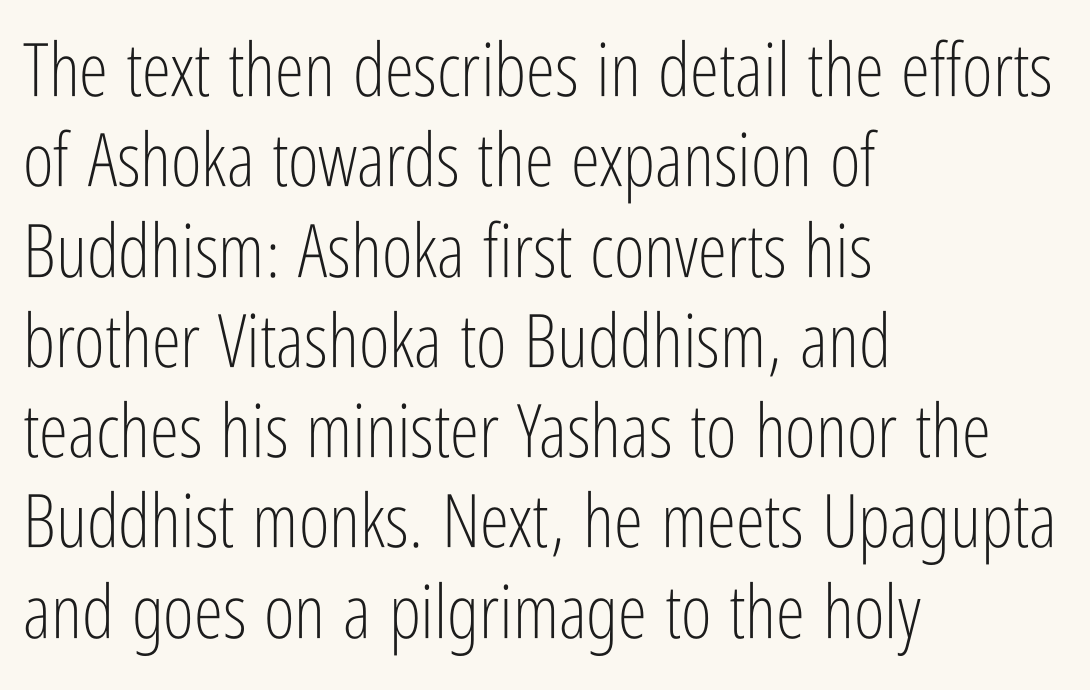
{"serif": "no", "italic": "no", "bold": "no", "weight": "light", "width": "condensed", "stroke_contrast": "low", "x_height": "medium", "monospaced": "no", "underline": "no", "align": "left", "line_spacing_ratio": 1.22, "letter_spacing": "normal", "letter_spacing_em": 0.0, "glyph_px": 74}
